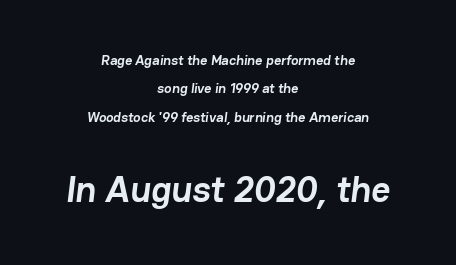
{"serif": "no", "bold": "yes", "weight": "semibold", "width": "normal", "stroke_contrast": "low", "x_height": "medium", "monospaced": "no", "underline": "no", "align": "center", "line_spacing": "loose", "line_spacing_ratio": 2.02, "letter_spacing": "normal", "letter_spacing_em": 0.0, "larger_block": "second", "size_ratio": 2.64, "glyph_px": 37}
